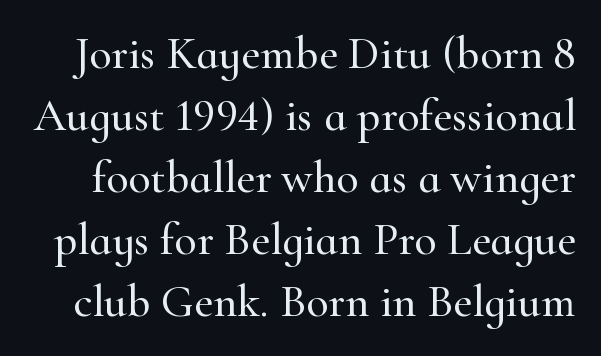
The image shows 46 px serif type, upright; set normal line spacing (1.35x), normal letter spacing, not underlined; high stroke contrast and a small x-height.
